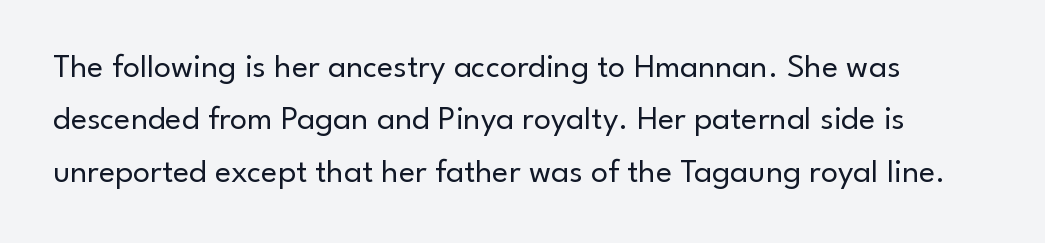
Note the varied advance widths — an 'i' is clearly narrower than an 'm'. The face used here is a sans, in the tradition of grotesques and geometrics. The passage shown has conventional tracking throughout. Line spacing here is normal.
